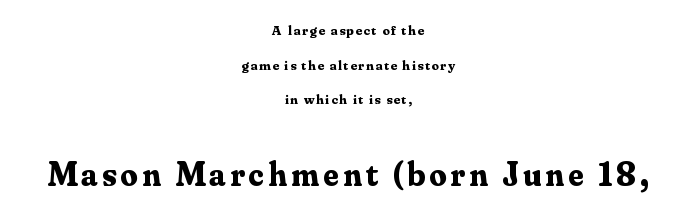
Q: Is the text bold? A: Yes.
Q: Is the text italic (slanted)? A: No, it is upright.
Q: Is the typeface a serif or a sans-serif typeface? A: Serif.
Q: Is the text underlined? A: No.
Q: How is the paragraph aligned? A: Centered.
Q: Is the spacing between lines tight, normal or loose? A: Loose.
Q: Which block of text is set in a larger size, the first (top) or the second (bottom)? A: The second (bottom) one.
Q: Width (condensed, normal, or wide)? A: Normal.
Q: Stroke contrast? A: Medium.
Q: x-height? A: Small.
Q: Monospaced? A: No.
